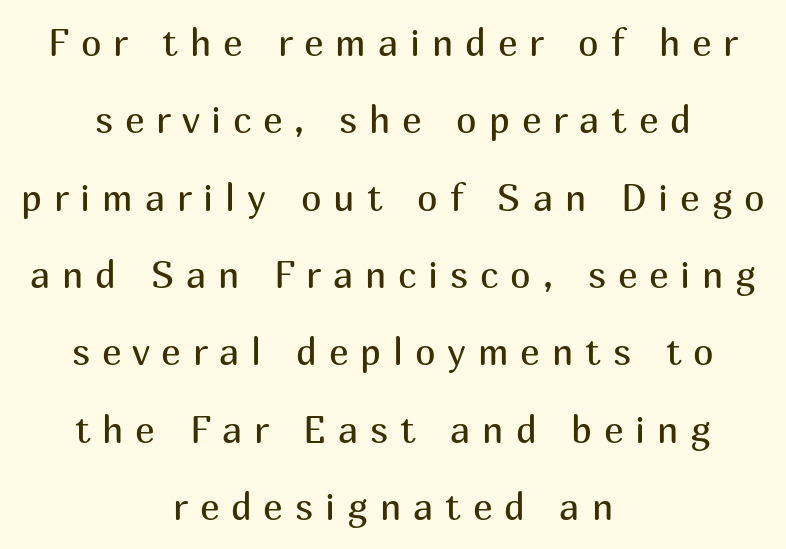
{"serif": "no", "italic": "no", "bold": "no", "weight": "regular", "width": "normal", "stroke_contrast": "medium", "x_height": "medium", "monospaced": "no", "underline": "no", "align": "center", "line_spacing": "loose", "line_spacing_ratio": 2.09, "letter_spacing": "wide", "letter_spacing_em": 0.32, "glyph_px": 37}
